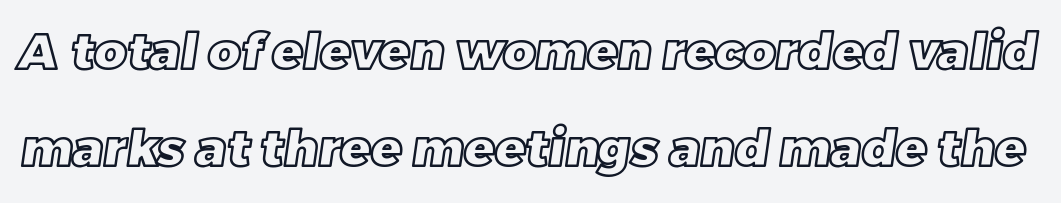
Clear beneath every line of the passage. The line-height multiplier appears high, well above default. Do the characters align in a grid? No, the font is proportional. No extra tracking has been applied to these lines.
